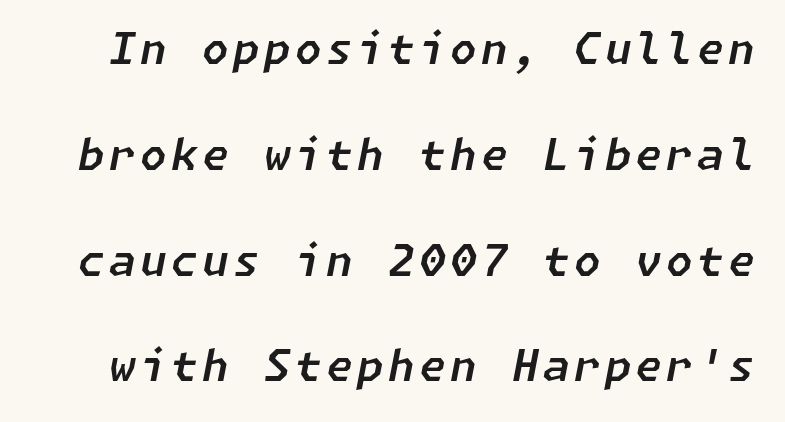
Q: Is the text italic (slanted)? A: Yes, it leans right by about 11 degrees.
Q: Is the text underlined? A: No.
Q: Is the spacing between lines tight, normal or loose? A: Loose.
Q: Width (condensed, normal, or wide)? A: Normal.
Q: Stroke contrast? A: Low.
Q: x-height? A: Medium.
